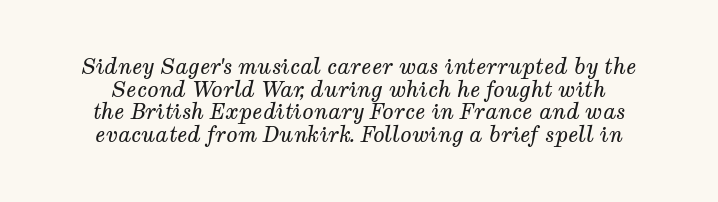
The image shows 21 px text type, italic (leaning right); set tight line spacing (1.08x), normal letter spacing, not underlined.
